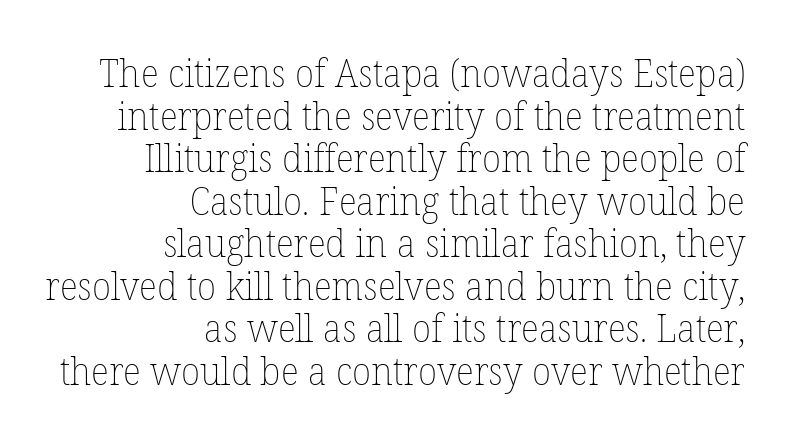
Vertical strokes here are truly vertical. Here the designer chose a conventional face with non-uniform glyph widths. Short and long lines alike share a common ending point at right. Has an underline been added? It has not. Nothing heavy about these letters — not bold at all.
